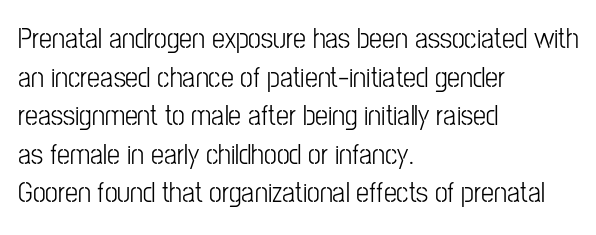
The image shows 29 px condensed sans-serif type, upright; set left-aligned, normal line spacing (1.33x), normal letter spacing, not underlined; low stroke contrast and a medium x-height.
